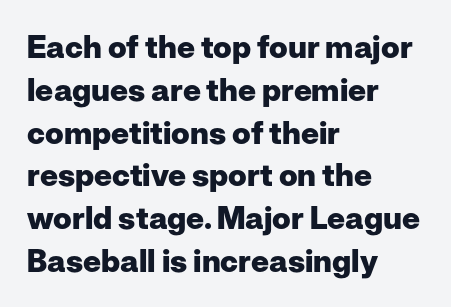
The image shows 31 px heavy sans-serif type, upright; set left-aligned, normal line spacing (1.38x), normal letter spacing, not underlined; low stroke contrast and a medium x-height.
